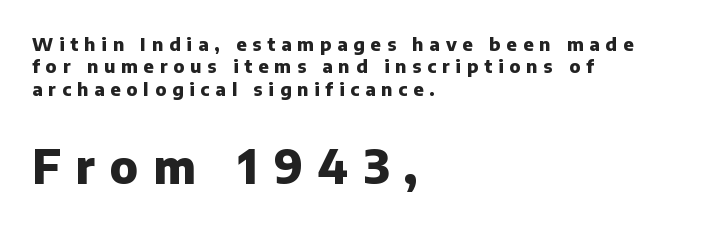
{"serif": "no", "italic": "no", "bold": "yes", "weight": "heavy", "width": "normal", "stroke_contrast": "low", "x_height": "medium", "monospaced": "no", "underline": "no", "align": "left", "line_spacing": "normal", "line_spacing_ratio": 1.25, "letter_spacing": "wide", "letter_spacing_em": 0.33, "larger_block": "second", "size_ratio": 2.56, "glyph_px": 46}
